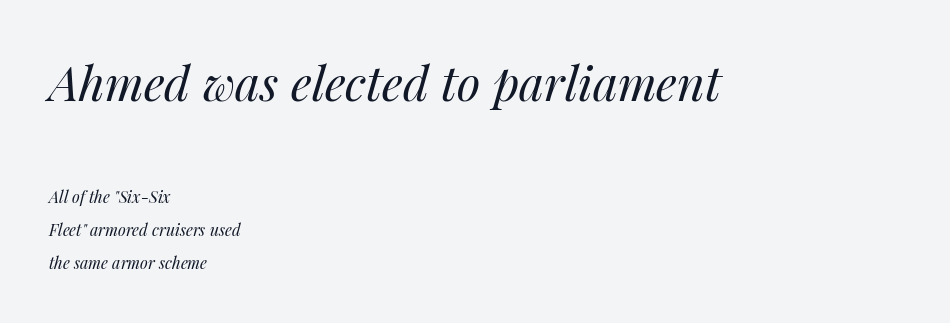
Q: Is the text bold? A: No.
Q: Is the text italic (slanted)? A: Yes, it leans right by about 14 degrees.
Q: Is the text underlined? A: No.
Q: How is the paragraph aligned? A: Left-aligned.
Q: Is the spacing between letters normal or unusually wide? A: Normal.
Q: Is the spacing between lines tight, normal or loose? A: Loose.
Q: Which block of text is set in a larger size, the first (top) or the second (bottom)? A: The first (top) one.
Q: Width (condensed, normal, or wide)? A: Normal.
Q: Stroke contrast? A: Medium.
Q: x-height? A: Medium.
Q: Monospaced? A: No.
